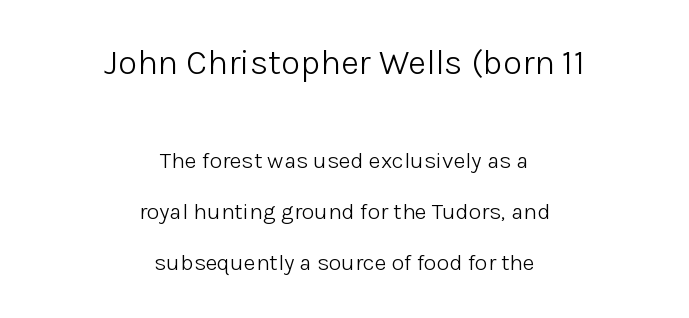
Q: Is the text bold? A: No.
Q: Is the text italic (slanted)? A: No, it is upright.
Q: Is the typeface a serif or a sans-serif typeface? A: Sans-serif.
Q: Is the text underlined? A: No.
Q: How is the paragraph aligned? A: Centered.
Q: Is the spacing between letters normal or unusually wide? A: Normal.
Q: Is the spacing between lines tight, normal or loose? A: Loose.
Q: Which block of text is set in a larger size, the first (top) or the second (bottom)? A: The first (top) one.
Q: Width (condensed, normal, or wide)? A: Normal.
Q: Stroke contrast? A: Low.
Q: x-height? A: Medium.
Q: Monospaced? A: No.
